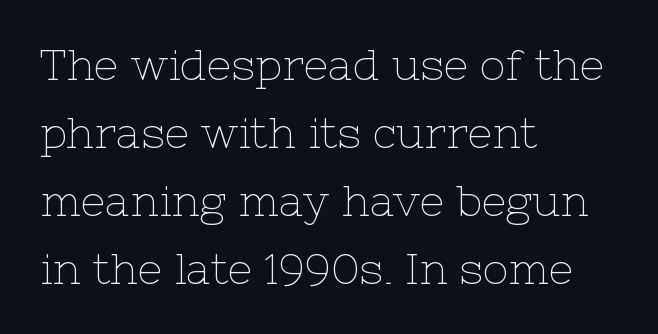
Q: Is the text bold? A: No.
Q: Is the text italic (slanted)? A: No, it is upright.
Q: Is the typeface a serif or a sans-serif typeface? A: Serif.
Q: Is the text underlined? A: No.
Q: How is the paragraph aligned? A: Left-aligned.
Q: Is the spacing between letters normal or unusually wide? A: Normal.
Q: Is the spacing between lines tight, normal or loose? A: Normal.
Q: Width (condensed, normal, or wide)? A: Normal.
Q: Stroke contrast? A: Low.
Q: x-height? A: Medium.
Q: Monospaced? A: No.
